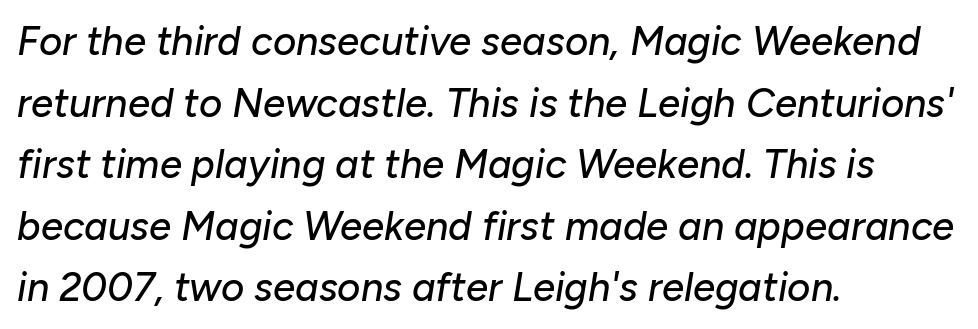
The image shows 40 px text type, italic (leaning right); set left-aligned, normal line spacing (1.54x), normal letter spacing, not underlined; low stroke contrast and a medium x-height.
